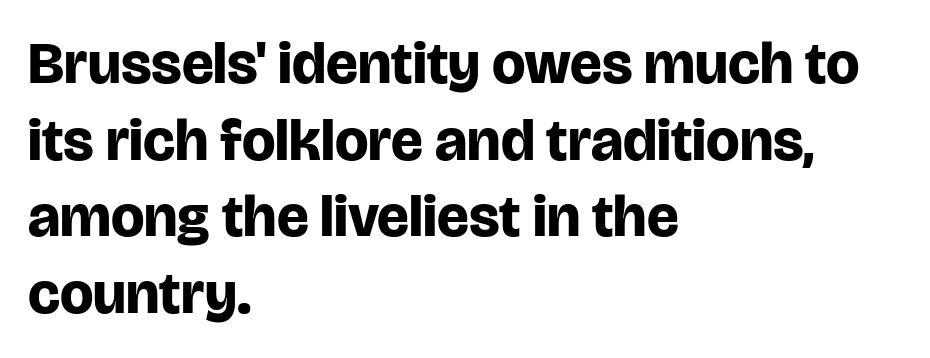
The image shows 59 px bold sans-serif type, upright; set left-aligned, normal line spacing (1.3x), normal letter spacing, not underlined; low stroke contrast and a large x-height.
